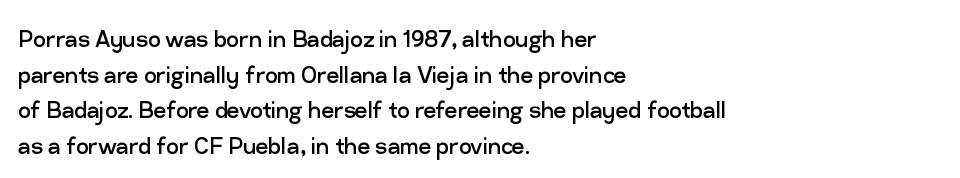
{"serif": "no", "italic": "no", "bold": "no", "weight": "regular", "width": "normal", "stroke_contrast": "low", "x_height": "medium", "monospaced": "no", "underline": "no", "align": "left", "line_spacing": "normal", "line_spacing_ratio": 1.27, "letter_spacing": "normal", "letter_spacing_em": 0.0, "glyph_px": 28}
